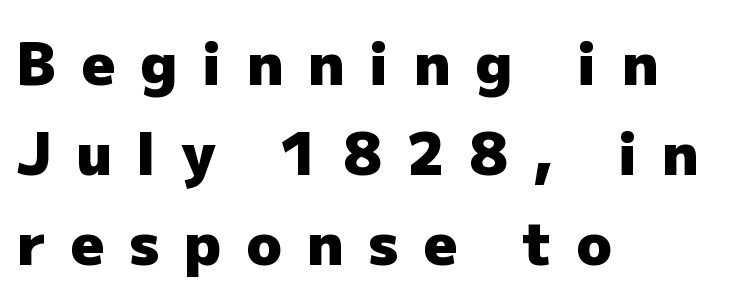
Q: Is the text bold? A: Yes.
Q: Is the text italic (slanted)? A: No, it is upright.
Q: Is the typeface a serif or a sans-serif typeface? A: Sans-serif.
Q: Is the text underlined? A: No.
Q: How is the paragraph aligned? A: Left-aligned.
Q: Is the spacing between letters normal or unusually wide? A: Unusually wide.
Q: Is the spacing between lines tight, normal or loose? A: Normal.
Q: Width (condensed, normal, or wide)? A: Normal.
Q: Stroke contrast? A: Low.
Q: x-height? A: Medium.
Q: Monospaced? A: No.
